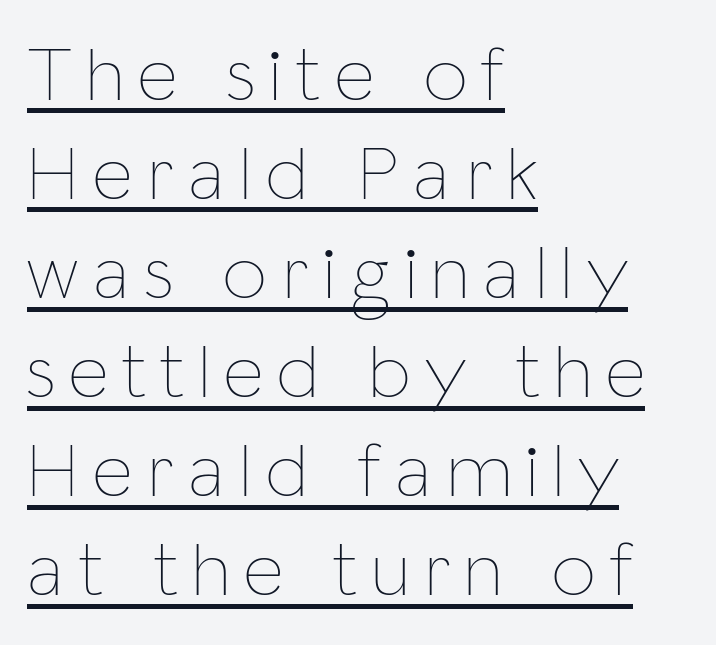
The image shows 78 px thin, condensed type, upright; set left-aligned, normal line spacing (1.27x), underlined; low stroke contrast and a medium x-height.
